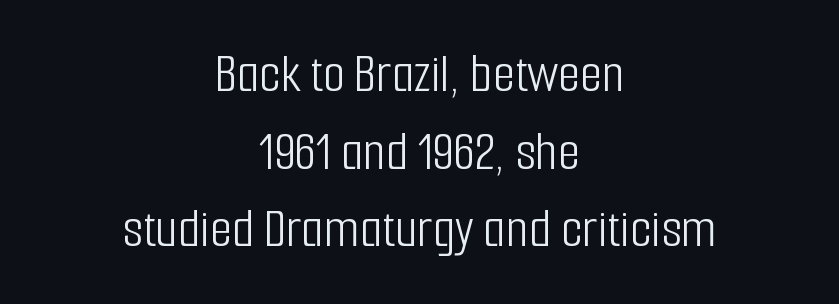
{"serif": "no", "italic": "no", "bold": "no", "weight": "light", "width": "condensed", "stroke_contrast": "low", "x_height": "medium", "monospaced": "no", "underline": "no", "align": "center", "line_spacing": "normal", "line_spacing_ratio": 1.36, "letter_spacing": "normal", "letter_spacing_em": 0.0, "glyph_px": 57}
